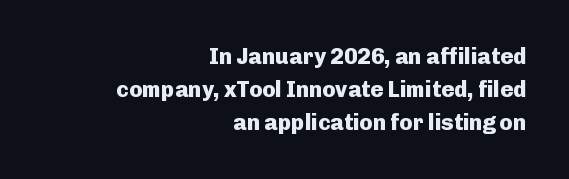
{"italic": "no", "bold": "yes", "underline": "no", "align": "right", "line_spacing": "normal", "line_spacing_ratio": 1.5, "letter_spacing": "normal", "letter_spacing_em": 0.0, "glyph_px": 22}
